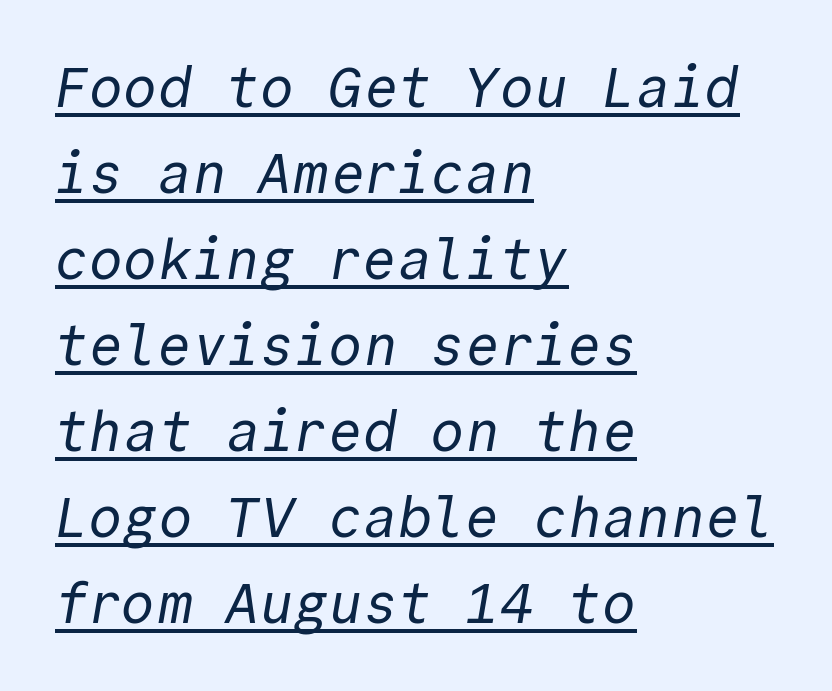
{"serif": "no", "bold": "no", "weight": "regular", "width": "normal", "x_height": "medium", "monospaced": "yes", "underline": "yes", "align": "left", "line_spacing": "normal", "line_spacing_ratio": 1.51, "letter_spacing": "normal", "letter_spacing_em": 0.0, "glyph_px": 57}
